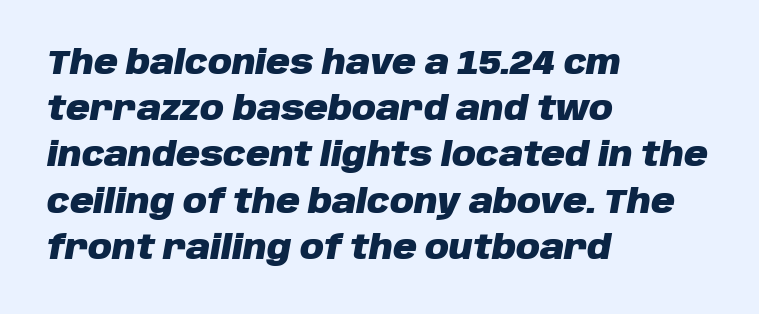
{"italic": "yes", "lean": "right", "slant_degrees": 10, "bold": "yes", "weight": "heavy", "width": "normal", "stroke_contrast": "low", "x_height": "large", "monospaced": "no", "underline": "no", "align": "left", "line_spacing": "normal", "line_spacing_ratio": 1.4, "letter_spacing": "normal", "letter_spacing_em": 0.0, "glyph_px": 33}
